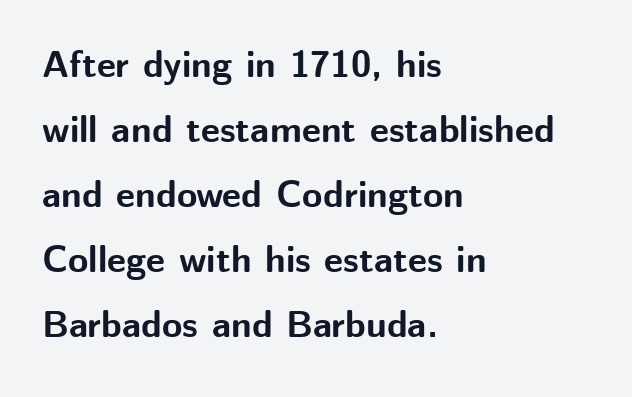
{"serif": "no", "italic": "no", "bold": "yes", "weight": "bold", "width": "normal", "stroke_contrast": "medium", "x_height": "medium", "monospaced": "no", "underline": "no", "align": "left", "line_spacing_ratio": 1.76, "letter_spacing": "normal", "letter_spacing_em": 0.0, "glyph_px": 37}
